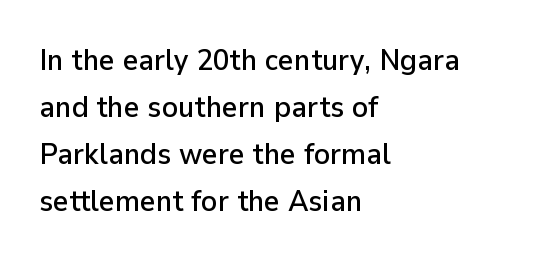
{"serif": "no", "italic": "no", "width": "normal", "stroke_contrast": "low", "x_height": "medium", "monospaced": "no", "underline": "no", "align": "left", "line_spacing": "normal", "line_spacing_ratio": 1.57, "letter_spacing": "normal", "letter_spacing_em": 0.0, "glyph_px": 30}
